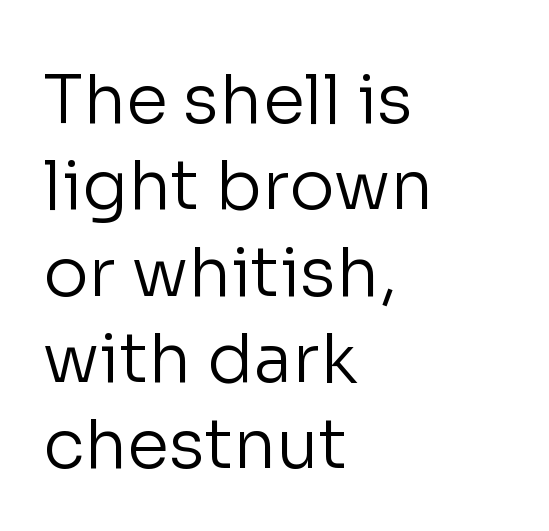
The image shows 68 px regular-weight sans-serif type, upright; set left-aligned, normal line spacing (1.27x), normal letter spacing, not underlined; low stroke contrast and a medium x-height.
